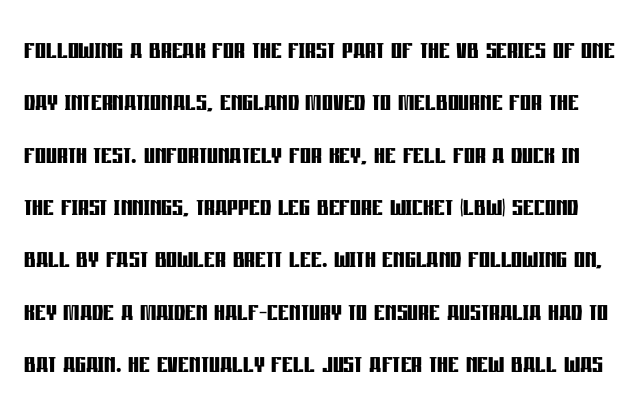
{"serif": "no", "italic": "no", "bold": "yes", "weight": "semibold", "width": "condensed", "stroke_contrast": "low", "x_height": "large", "monospaced": "no", "underline": "no", "line_spacing": "normal", "line_spacing_ratio": 1.54, "letter_spacing": "normal", "letter_spacing_em": 0.0, "glyph_px": 34}
